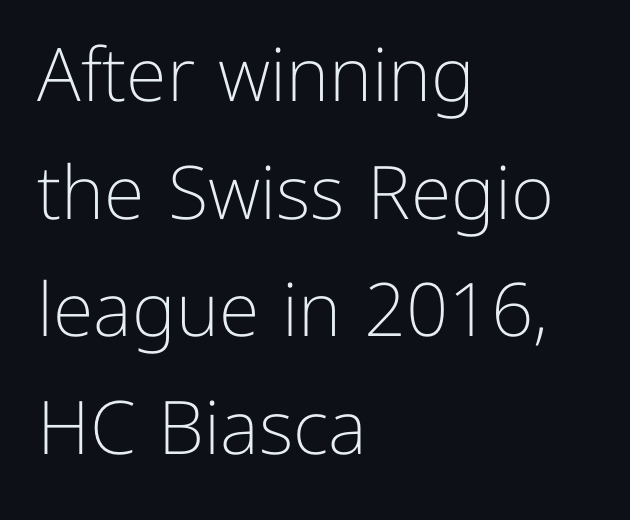
The image shows 74 px light sans-serif type, upright; set left-aligned, normal line spacing (1.59x), normal letter spacing, not underlined; low stroke contrast and a medium x-height.
